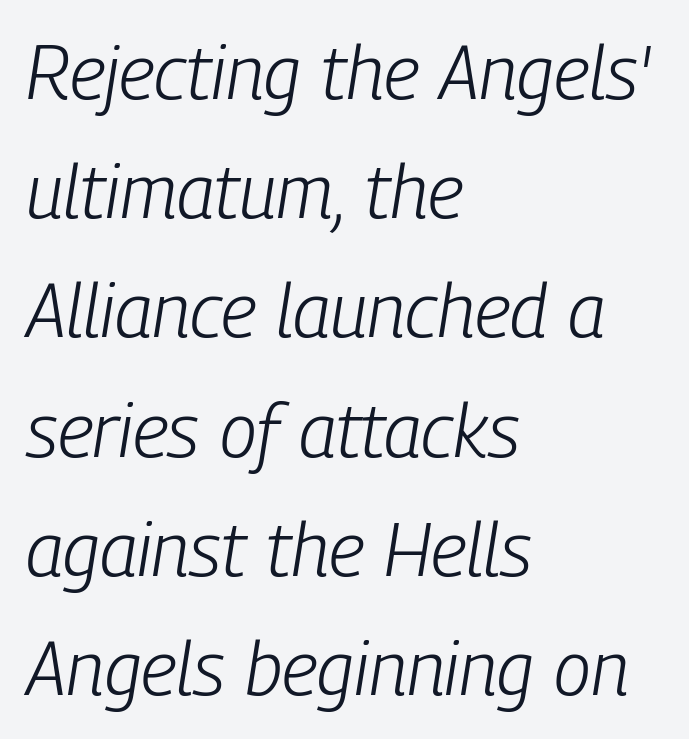
The image shows 75 px light, condensed type, italic (leaning right); set left-aligned, normal line spacing (1.59x), normal letter spacing, not underlined; low stroke contrast and a medium x-height.
